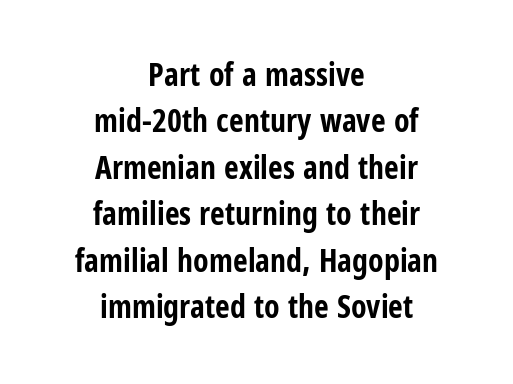
The image shows 32 px bold, condensed sans-serif type, upright; set centered, normal line spacing (1.45x), normal letter spacing, not underlined; low stroke contrast and a medium x-height.
